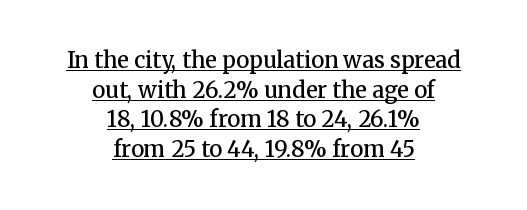
{"italic": "no", "bold": "semi", "underline": "yes", "align": "center", "line_spacing": "normal", "line_spacing_ratio": 1.35, "letter_spacing": "normal", "letter_spacing_em": 0.0, "glyph_px": 22}
